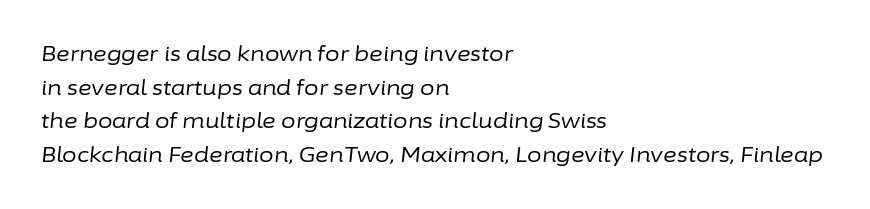
{"italic": "yes", "lean": "right", "slant_degrees": 6, "bold": "no", "underline": "no", "align": "left", "line_spacing": "normal", "line_spacing_ratio": 1.6, "letter_spacing": "normal", "letter_spacing_em": 0.0, "glyph_px": 21}
